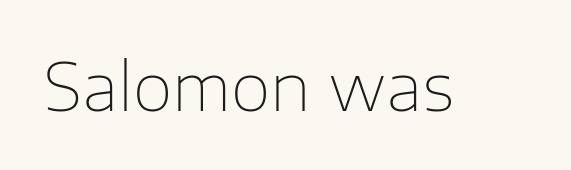
This rendering leaves character spacing at its baseline value. Clear beneath every line of the passage. Character widths vary here, with narrow letters taking less room than wide ones. No letter is thick-stroked: the sample isn't bold.
